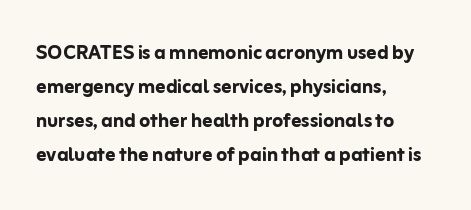
{"italic": "no", "bold": "yes", "underline": "no", "align": "left", "line_spacing": "normal", "line_spacing_ratio": 1.36, "letter_spacing": "normal", "letter_spacing_em": 0.0, "glyph_px": 25}
